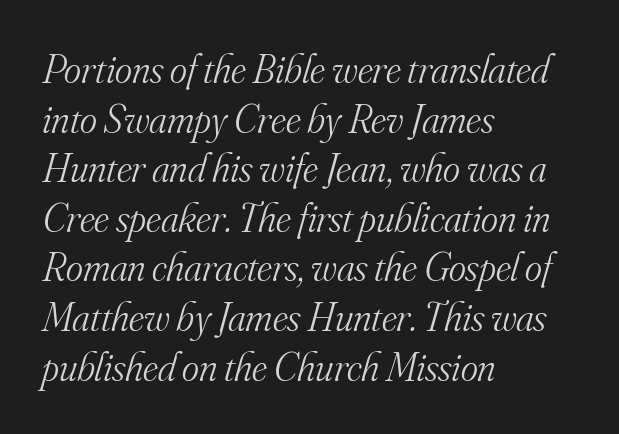
The lettering tilts uniformly, giving the passage an italic look. Stroke mass is kept to a normal reading level or below. The letterforms sit shoulder to shoulder at normal distance. Little horizontal feet cap the strokes, marking this as serif type. Has an underline been added? It has not.
